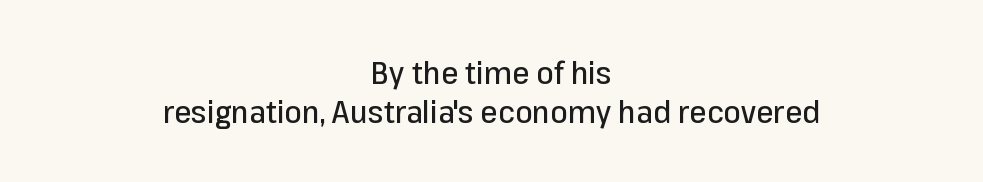
The typography opts for an upright posture over an oblique one. Each new line begins a customary step beneath the previous one. Proportional: the letters do not fall into vertical columns. In CSS terms this would be text-align: center.
